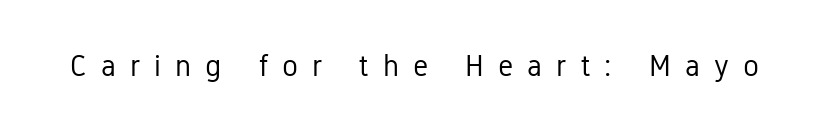
The image shows 30 px regular-weight, condensed sans-serif type, upright; set unusually wide letter spacing (+0.47 em), not underlined; low stroke contrast and a medium x-height.
